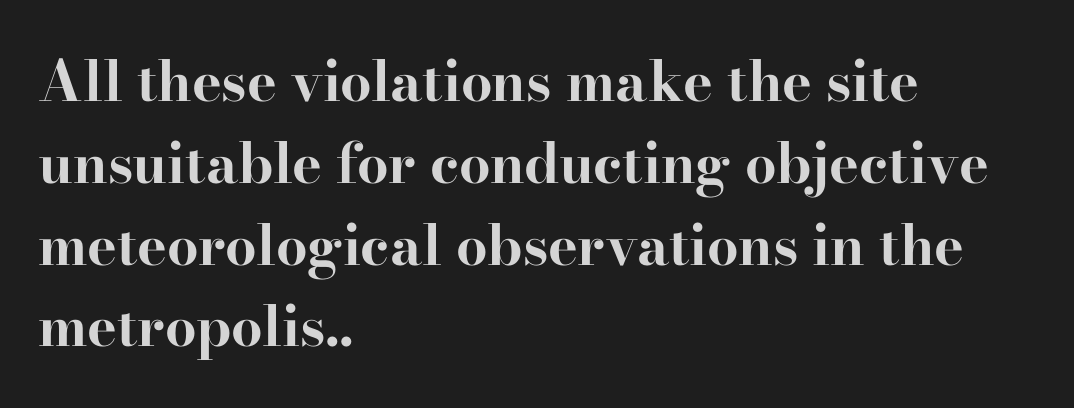
The setting favours the left margin, as ordinary paragraphs usually do. Character widths vary here, with narrow letters taking less room than wide ones. Chunky letters — that's bold for sure. Vertically, the passage feels balanced, rows spaced as you'd expect. If you drew a line through each stem, it would be perfectly vertical. The type family on display is of the serif kind.
